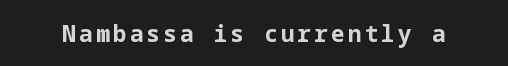
Q: Is the text bold? A: Yes.
Q: Is the text italic (slanted)? A: No, it is upright.
Q: Is the text underlined? A: No.
